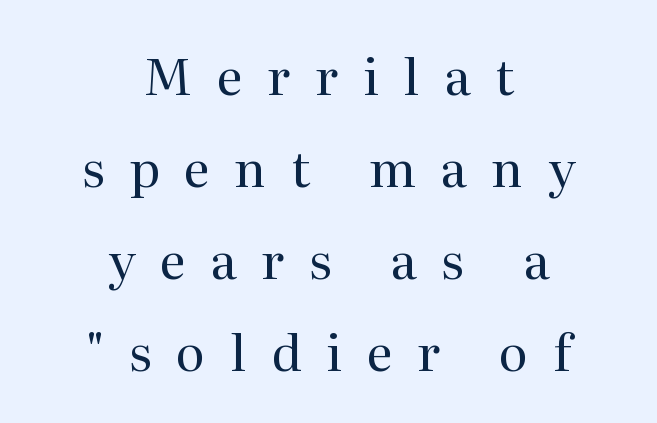
Reading down the block, each line starts at a different indent, mirrored at its end. The face used here is proportionally spaced, like ordinary book or web type. No letter is thick-stroked: the sample isn't bold. Notice how the stems are strictly vertical — no italics here. Check under the words: just untouched page. Does the type have serifs? Yes, each stem ends in a small foot.
